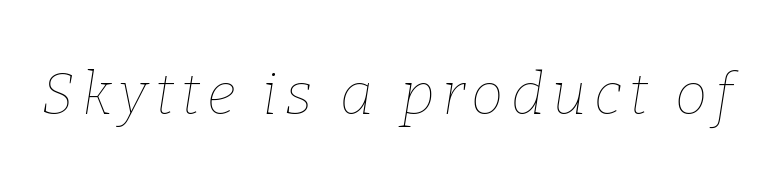
Do the characters align in a grid? No, the font is proportional. Is the stroke heavy? The answer is a plain regular-or-lighter. The axis of the letterforms is tilted away from vertical. No word sits above an underline.
